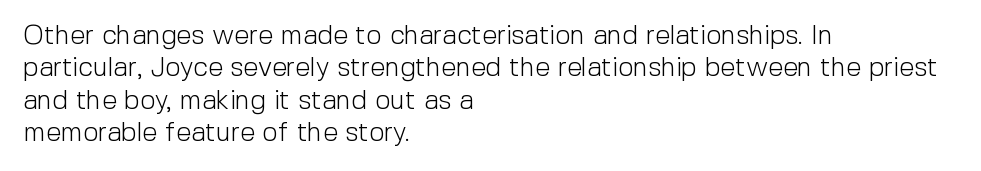
Q: Is the text bold? A: No.
Q: Is the text italic (slanted)? A: No, it is upright.
Q: Is the text underlined? A: No.
Q: How is the paragraph aligned? A: Left-aligned.
Q: Is the spacing between letters normal or unusually wide? A: Normal.
